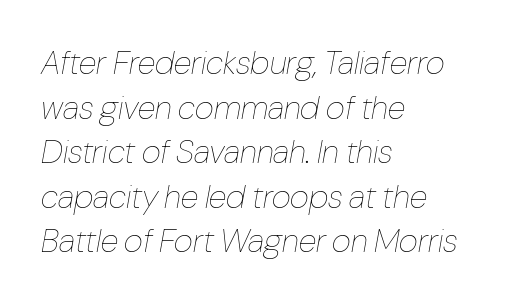
{"italic": "yes", "lean": "right", "slant_degrees": 10, "bold": "no", "weight": "thin", "width": "condensed", "stroke_contrast": "low", "x_height": "medium", "monospaced": "no", "underline": "no", "align": "left", "line_spacing": "normal", "line_spacing_ratio": 1.35, "letter_spacing": "normal", "letter_spacing_em": 0.0, "glyph_px": 33}
